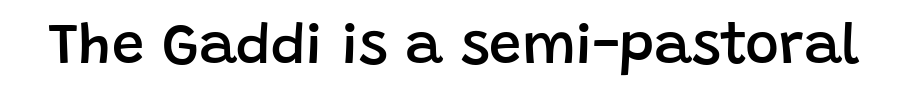
The image shows 58 px semibold sans-serif type, upright; set normal letter spacing, not underlined; low stroke contrast and a large x-height.
